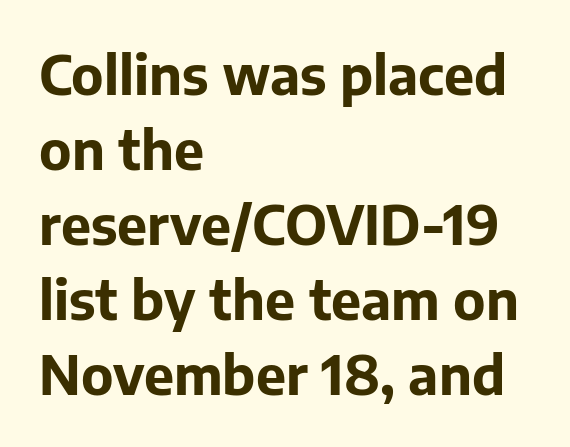
The image shows 54 px bold sans-serif type, upright; set left-aligned, normal line spacing (1.39x), normal letter spacing, not underlined; low stroke contrast and a medium x-height.
